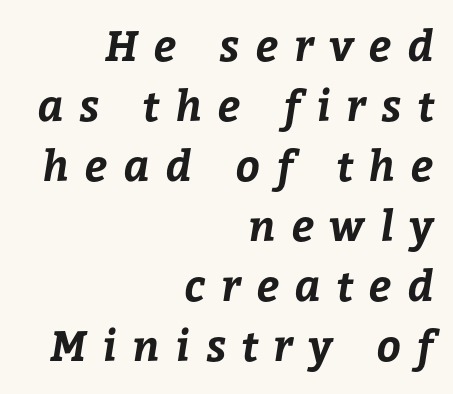
Q: Is the text bold? A: Yes.
Q: Is the text underlined? A: No.
Q: How is the paragraph aligned? A: Right-aligned.
Q: Is the spacing between letters normal or unusually wide? A: Unusually wide.
Q: Is the spacing between lines tight, normal or loose? A: Normal.
Q: Width (condensed, normal, or wide)? A: Normal.
Q: Stroke contrast? A: Low.
Q: x-height? A: Medium.
Q: Monospaced? A: No.
